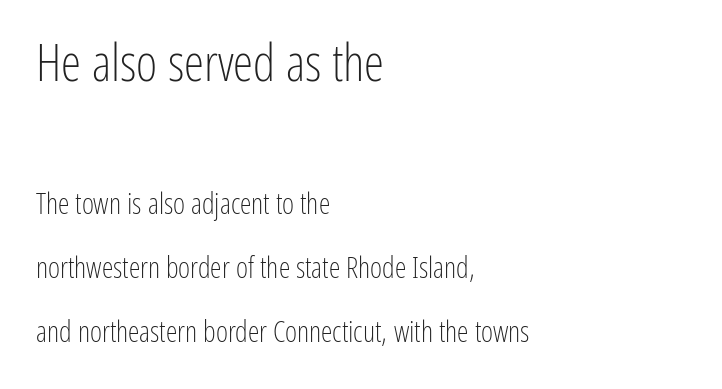
{"serif": "no", "italic": "no", "bold": "no", "weight": "light", "width": "condensed", "stroke_contrast": "low", "x_height": "medium", "monospaced": "no", "underline": "no", "align": "left", "line_spacing": "loose", "line_spacing_ratio": 2.19, "letter_spacing": "normal", "letter_spacing_em": 0.0, "larger_block": "first", "size_ratio": 1.76, "glyph_px": 51}
